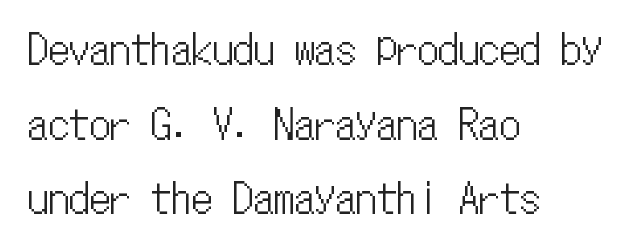
Q: Is the text italic (slanted)? A: No, it is upright.
Q: Is the text underlined? A: No.
Q: How is the paragraph aligned? A: Left-aligned.
Q: Is the spacing between letters normal or unusually wide? A: Normal.
Q: Width (condensed, normal, or wide)? A: Condensed.
Q: Stroke contrast? A: Low.
Q: x-height? A: Medium.
Q: Monospaced? A: Yes.
